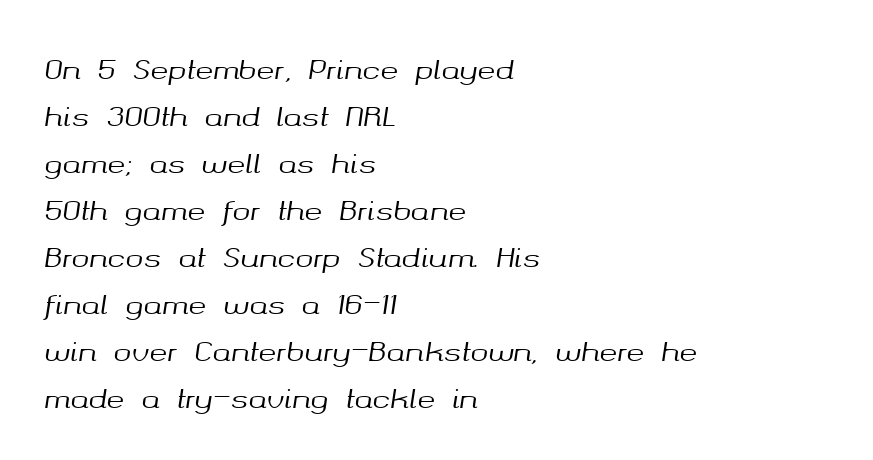
Q: Is the text italic (slanted)? A: Yes, it leans right by about 8 degrees.
Q: Is the text underlined? A: No.
Q: How is the paragraph aligned? A: Left-aligned.
Q: Is the spacing between letters normal or unusually wide? A: Normal.
